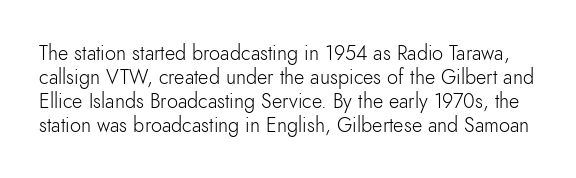
The image shows 20 px text type, upright; set line spacing 1.2x, normal letter spacing, not underlined.
